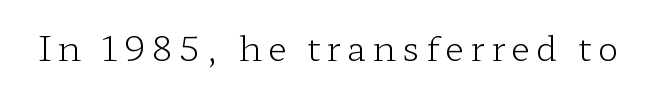
{"serif": "yes", "italic": "no", "bold": "no", "weight": "light", "width": "wide", "stroke_contrast": "low", "x_height": "medium", "monospaced": "no", "underline": "no", "glyph_px": 35}
